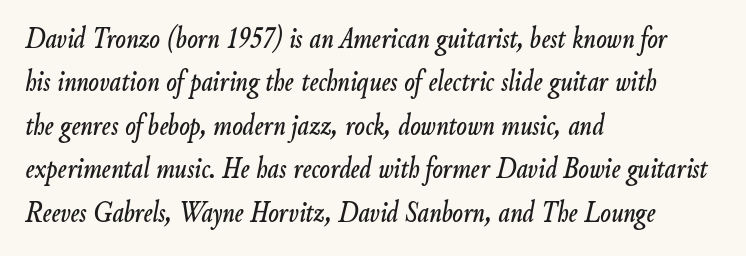
Q: Is the text italic (slanted)? A: Yes, it leans right by about 9 degrees.
Q: Is the text underlined? A: No.
Q: How is the paragraph aligned? A: Left-aligned.
Q: Is the spacing between letters normal or unusually wide? A: Normal.
Q: Is the spacing between lines tight, normal or loose? A: Normal.
Q: Width (condensed, normal, or wide)? A: Condensed.
Q: Stroke contrast? A: Low.
Q: x-height? A: Small.
Q: Monospaced? A: No.
